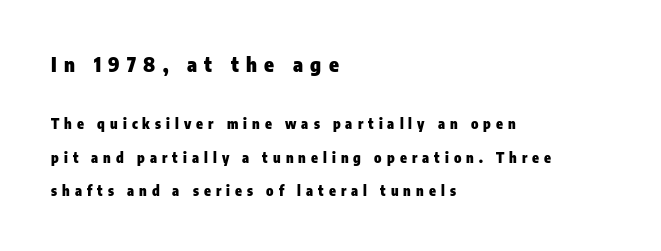
The image shows 20 px bold type, upright; set left-aligned, loose line spacing (2.37x), unusually wide letter spacing (+0.36 em), not underlined; the first (top) block is 1.43x larger.
